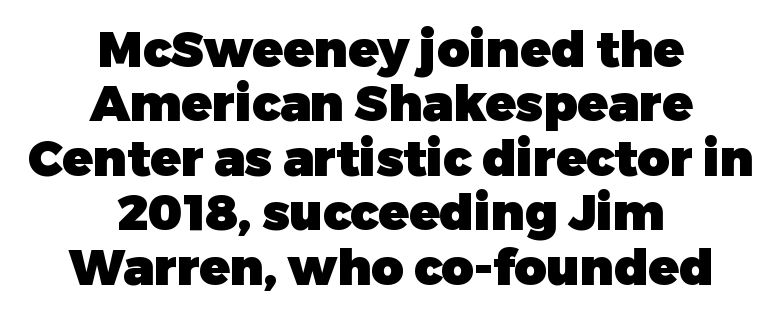
The image shows 50 px heavy sans-serif type, upright; set centered, tight line spacing (1.09x), normal letter spacing, not underlined; low stroke contrast and a medium x-height.
